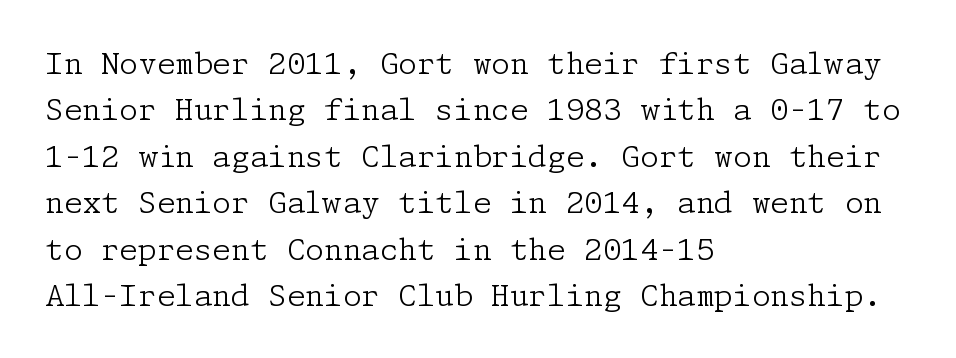
Q: Is the text bold? A: No.
Q: Is the text italic (slanted)? A: No, it is upright.
Q: Is the typeface a serif or a sans-serif typeface? A: Serif.
Q: Is the text underlined? A: No.
Q: How is the paragraph aligned? A: Left-aligned.
Q: Is the spacing between letters normal or unusually wide? A: Normal.
Q: Is the spacing between lines tight, normal or loose? A: Normal.
Q: Width (condensed, normal, or wide)? A: Normal.
Q: Stroke contrast? A: Low.
Q: x-height? A: Medium.
